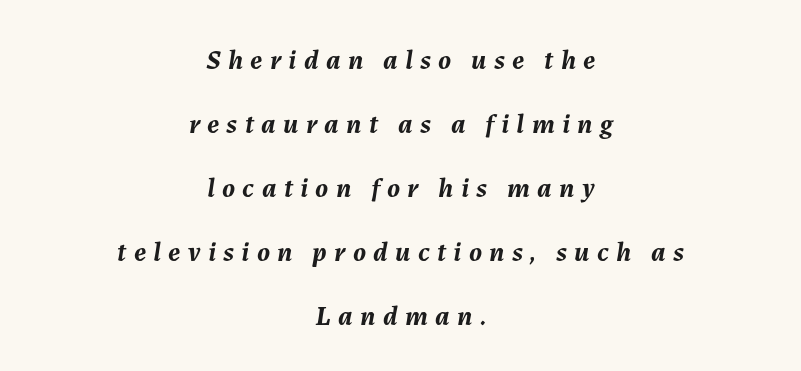
In terms of posture, this sample is oblique. The setting favours the middle, as headings and verse often do. The face used here is rendered with a markedly widened letterfit. Spacing verdict: proportional, widths tailored to each character. The designer dialed line spacing up above the default.
